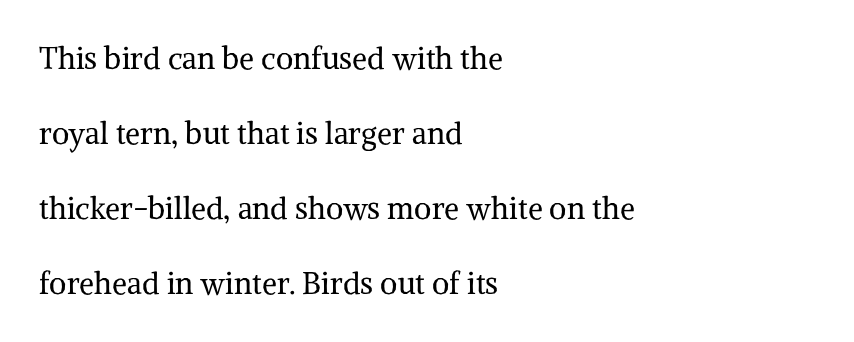
Reading down the block, your eye returns to a fixed left position each line. Style check: upright. Note: serifs present on the glyphs. Rule under the text: the space is simply empty. Vertical stems look standard width or narrower in stroke.
